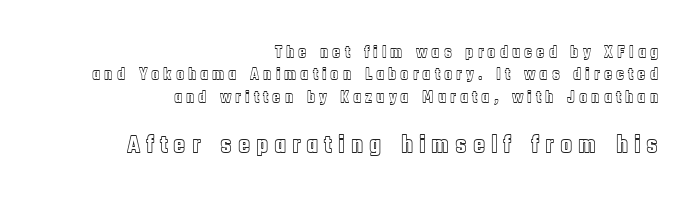
The image shows 25 px text type, upright; set right-aligned, normal line spacing (1.32x), unusually wide letter spacing (+0.23 em), not underlined; the second (bottom) block is 1.47x larger.
